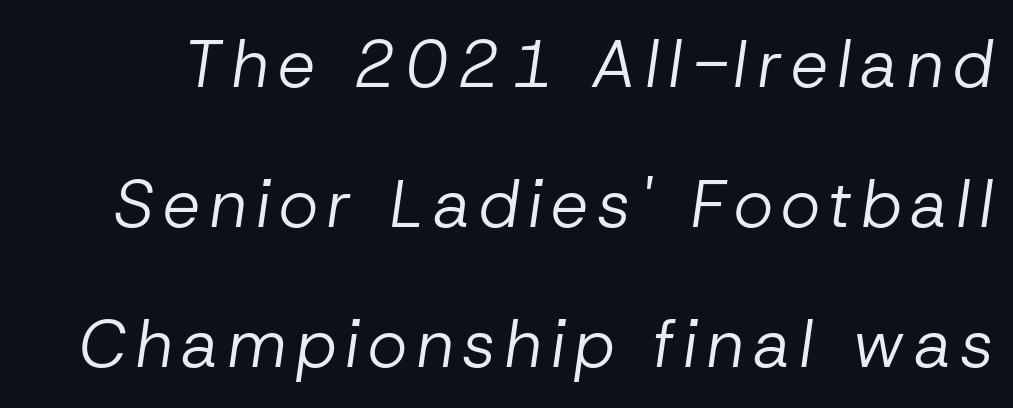
The image shows 67 px regular-weight type, italic (leaning right); set loose line spacing (2.09x), not underlined; low stroke contrast and a medium x-height.
